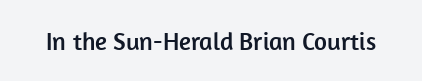
{"italic": "no", "underline": "no", "letter_spacing": "normal", "letter_spacing_em": 0.0, "glyph_px": 25}
